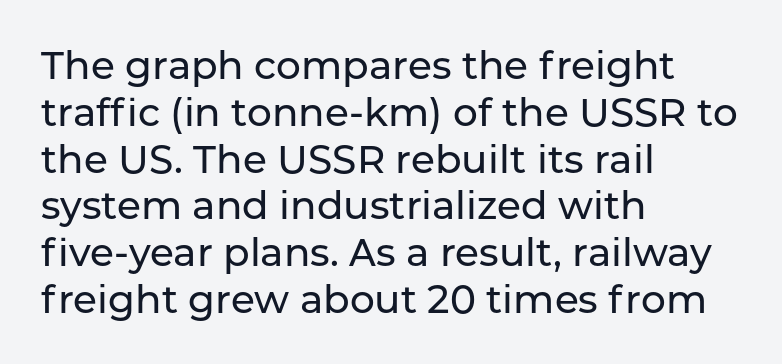
Inter-character spacing is left at the font's built-in metrics. Every character sits straight up, as roman type does. Alignment: flush left. Examine the stroke ends and you'll find no serifs. Check the space under the baseline: it is left empty.
